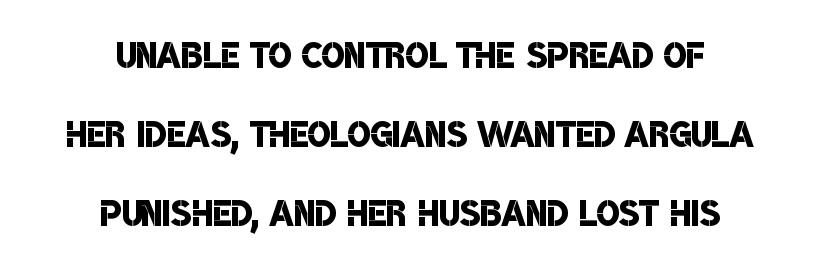
The image shows 49 px semibold, condensed sans-serif type; set centered, normal line spacing (1.61x), normal letter spacing, not underlined; low stroke contrast and a large x-height.
